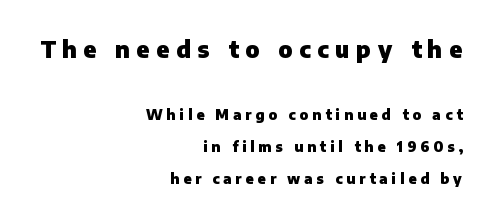
These lines stand farther apart than default settings would place them. Notice how the passage keeps a crisp vertical edge on the right only. Check the space under the baseline: it is left empty. Its strokes are broad and dark, the hallmark of bold type. Characters follow at a spacing far wider than the type designer built in.
